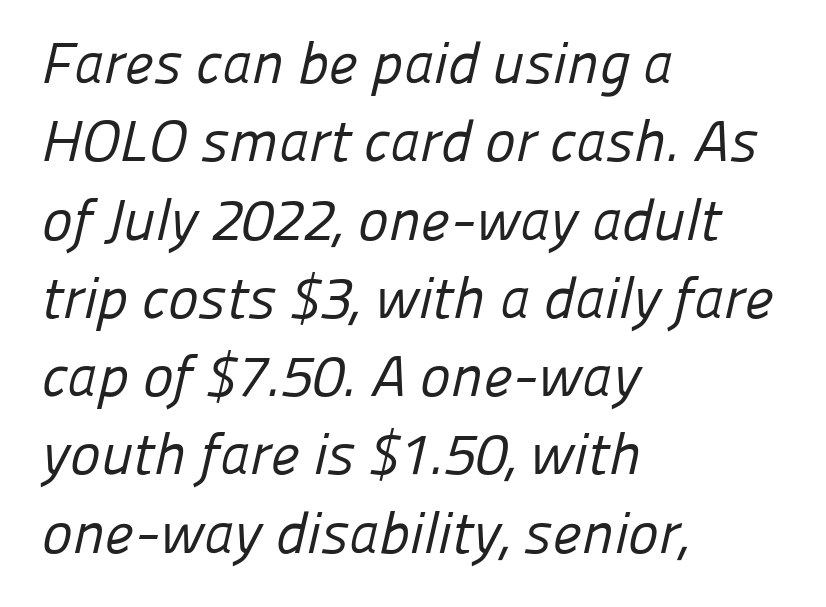
The image shows 58 px regular-weight sans-serif type; set left-aligned, normal line spacing (1.35x), normal letter spacing, not underlined; low stroke contrast and a medium x-height.
